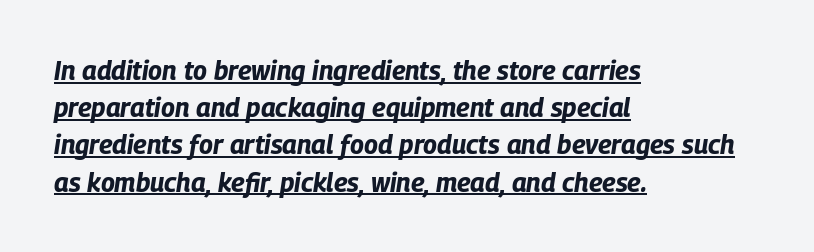
The image shows 26 px bold type, italic (leaning right); set left-aligned, normal line spacing (1.43x), normal letter spacing, underlined.
